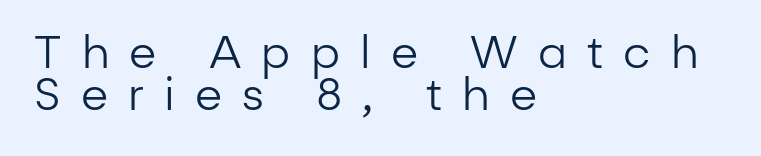
{"serif": "no", "italic": "no", "bold": "no", "weight": "regular", "width": "normal", "stroke_contrast": "low", "x_height": "medium", "monospaced": "no", "underline": "no", "align": "left", "line_spacing": "tight", "line_spacing_ratio": 0.96, "letter_spacing": "wide", "letter_spacing_em": 0.46, "glyph_px": 44}
